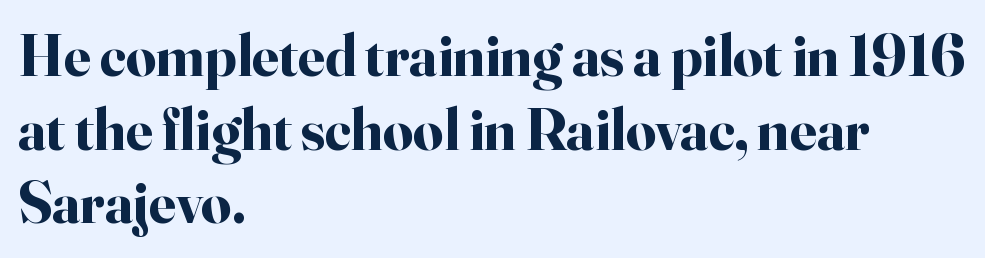
{"serif": "yes", "italic": "no", "bold": "yes", "weight": "bold", "width": "normal", "stroke_contrast": "high", "x_height": "small", "monospaced": "no", "underline": "no", "align": "left", "line_spacing": "normal", "line_spacing_ratio": 1.25, "letter_spacing": "normal", "letter_spacing_em": 0.0, "glyph_px": 59}
